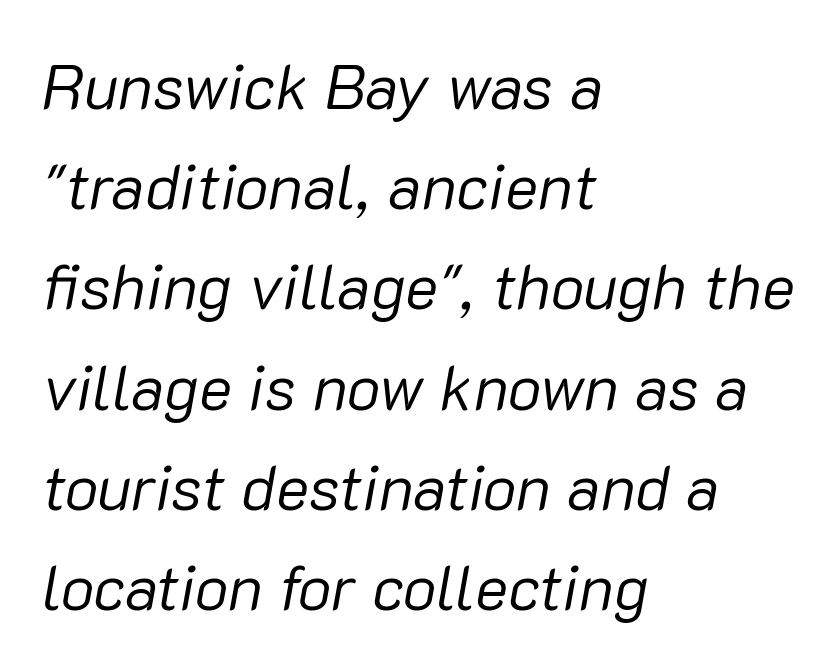
Q: Is the text bold? A: No.
Q: Is the text italic (slanted)? A: Yes, it leans right by about 10 degrees.
Q: Is the text underlined? A: No.
Q: How is the paragraph aligned? A: Left-aligned.
Q: Is the spacing between letters normal or unusually wide? A: Normal.
Q: Is the spacing between lines tight, normal or loose? A: Normal.
Q: Width (condensed, normal, or wide)? A: Normal.
Q: Stroke contrast? A: Low.
Q: x-height? A: Medium.
Q: Monospaced? A: No.
